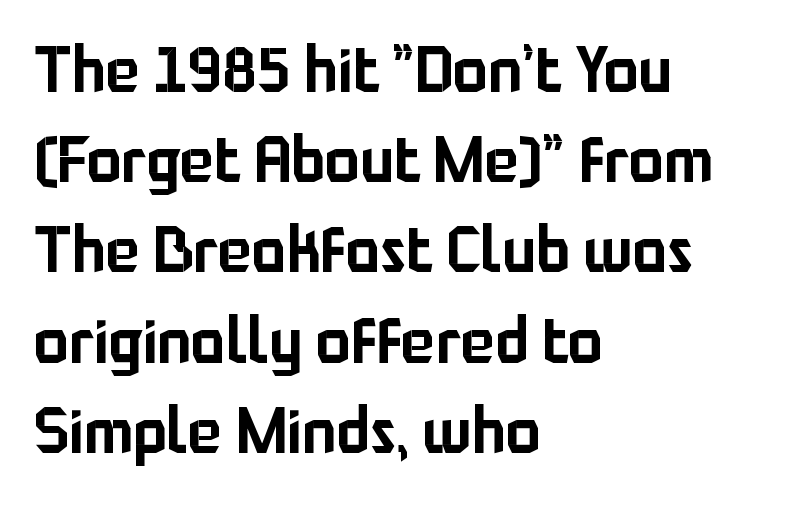
Q: Is the text italic (slanted)? A: No, it is upright.
Q: Is the typeface a serif or a sans-serif typeface? A: Sans-serif.
Q: Is the text underlined? A: No.
Q: How is the paragraph aligned? A: Left-aligned.
Q: Is the spacing between letters normal or unusually wide? A: Normal.
Q: Is the spacing between lines tight, normal or loose? A: Normal.
Q: Width (condensed, normal, or wide)? A: Normal.
Q: Stroke contrast? A: Low.
Q: x-height? A: Medium.
Q: Monospaced? A: No.
